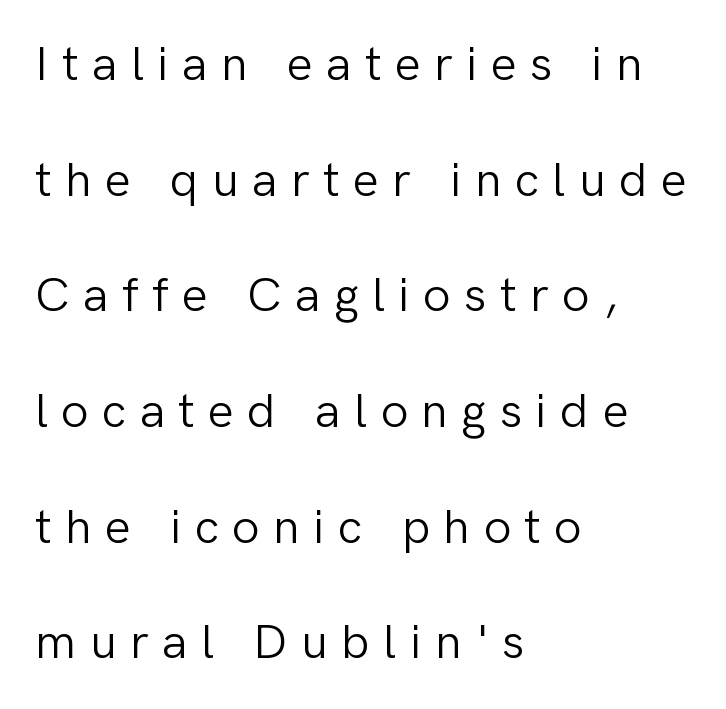
Q: Is the text bold? A: No.
Q: Is the text italic (slanted)? A: No, it is upright.
Q: Is the typeface a serif or a sans-serif typeface? A: Sans-serif.
Q: Is the text underlined? A: No.
Q: How is the paragraph aligned? A: Left-aligned.
Q: Is the spacing between letters normal or unusually wide? A: Unusually wide.
Q: Is the spacing between lines tight, normal or loose? A: Loose.
Q: Width (condensed, normal, or wide)? A: Normal.
Q: Stroke contrast? A: Low.
Q: x-height? A: Medium.
Q: Monospaced? A: No.
